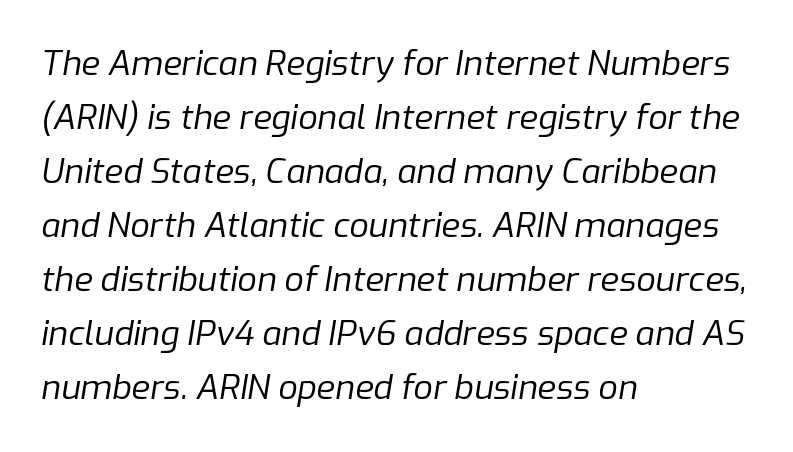
Reading down the block, your eye returns to a fixed left position each line. The font is comparable to plain body text, perhaps lighter. Underlining? Definitely not there. Each letter keeps its own natural width here, so spacing adapts to shape.
